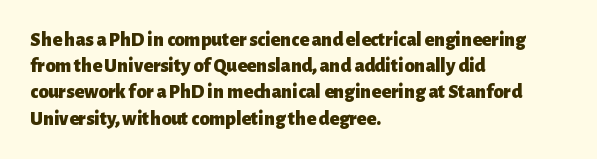
{"italic": "no", "bold": "yes", "underline": "no", "align": "left", "line_spacing": "normal", "line_spacing_ratio": 1.31, "letter_spacing": "normal", "letter_spacing_em": 0.0, "glyph_px": 20}
